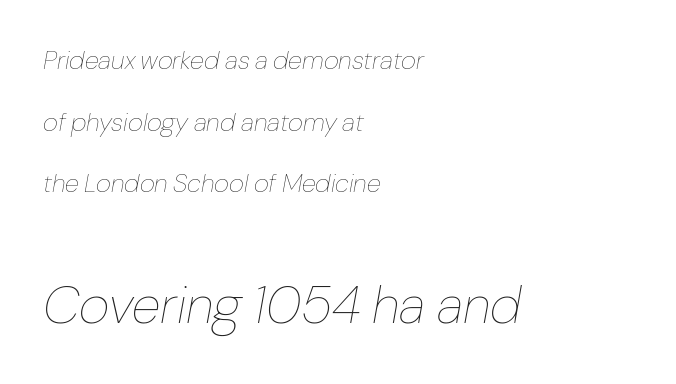
Q: Is the text bold? A: No.
Q: Is the text italic (slanted)? A: Yes, it leans right by about 10 degrees.
Q: Is the text underlined? A: No.
Q: How is the paragraph aligned? A: Left-aligned.
Q: Is the spacing between letters normal or unusually wide? A: Normal.
Q: Is the spacing between lines tight, normal or loose? A: Loose.
Q: Which block of text is set in a larger size, the first (top) or the second (bottom)? A: The second (bottom) one.
Q: Width (condensed, normal, or wide)? A: Normal.
Q: Stroke contrast? A: Low.
Q: x-height? A: Medium.
Q: Monospaced? A: No.
